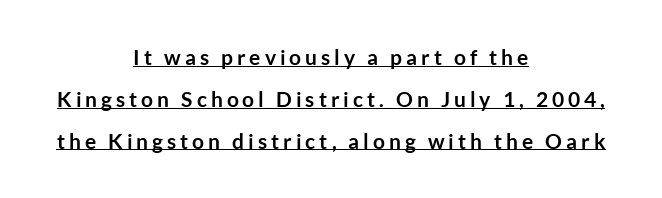
The lines are quadded center. The typesetter has applied underlining to the passage shown. The axis of the letterforms is exactly vertical. Horizontal bands of white between lines are thick stripes. How heavy is the stroke? Heavy — this is a bold.
